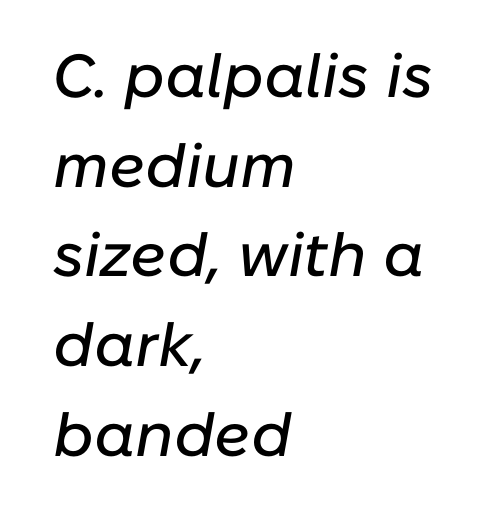
The image shows 61 px text type, italic (leaning right); set left-aligned, normal line spacing (1.47x), normal letter spacing, not underlined; low stroke contrast and a medium x-height.
